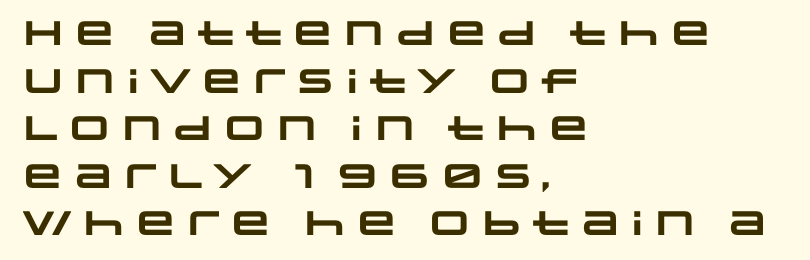
Q: Is the text bold? A: Yes.
Q: Is the typeface a serif or a sans-serif typeface? A: Sans-serif.
Q: Is the text underlined? A: No.
Q: How is the paragraph aligned? A: Left-aligned.
Q: Is the spacing between letters normal or unusually wide? A: Normal.
Q: Is the spacing between lines tight, normal or loose? A: Normal.
Q: Width (condensed, normal, or wide)? A: Wide.
Q: Stroke contrast? A: Low.
Q: x-height? A: Large.
Q: Monospaced? A: No.
